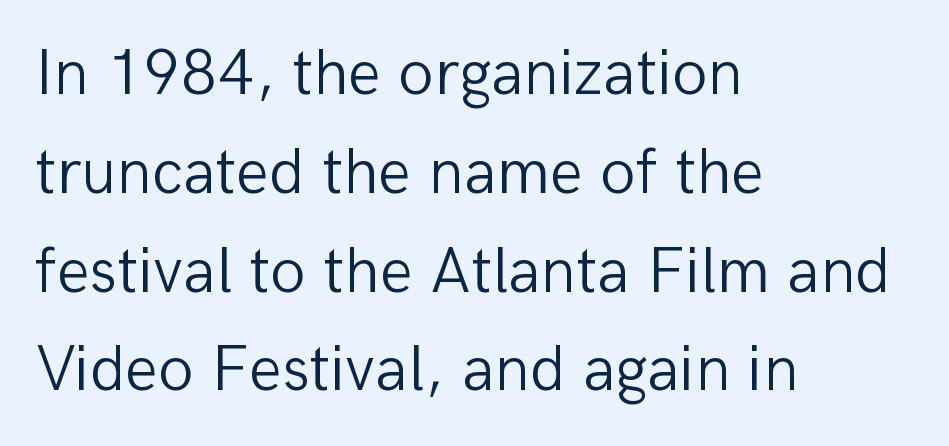
{"serif": "no", "italic": "no", "bold": "no", "weight": "light", "width": "normal", "stroke_contrast": "low", "x_height": "medium", "monospaced": "no", "underline": "no", "align": "left", "line_spacing": "normal", "line_spacing_ratio": 1.52, "letter_spacing": "normal", "letter_spacing_em": 0.0, "glyph_px": 65}
